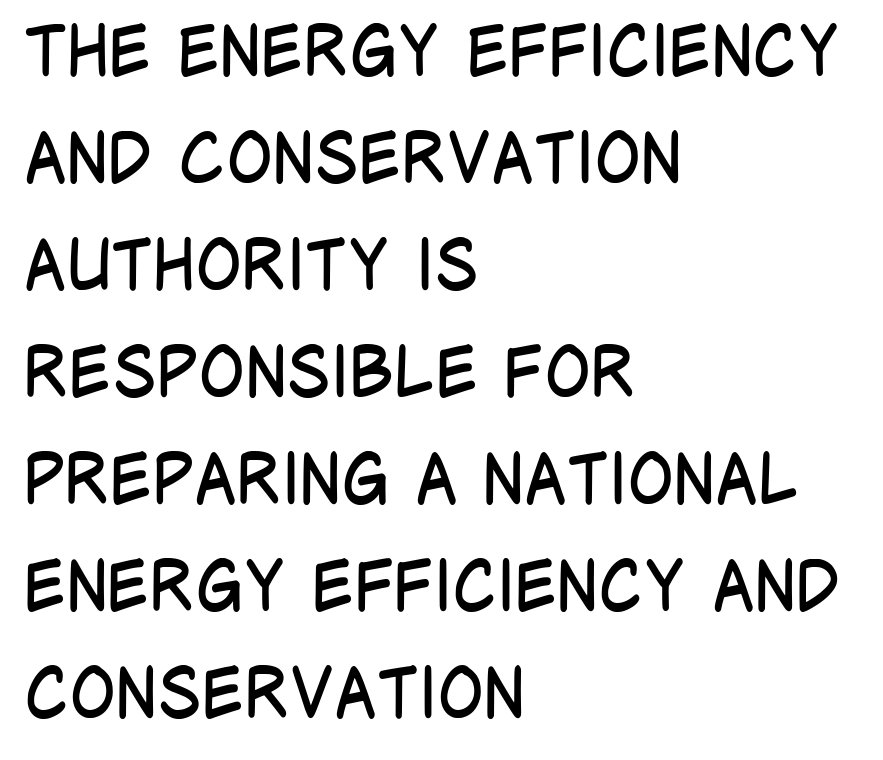
Q: Is the text bold? A: No.
Q: Is the text italic (slanted)? A: No, it is upright.
Q: Is the typeface a serif or a sans-serif typeface? A: Sans-serif.
Q: Is the text underlined? A: No.
Q: How is the paragraph aligned? A: Left-aligned.
Q: Is the spacing between letters normal or unusually wide? A: Normal.
Q: Is the spacing between lines tight, normal or loose? A: Normal.
Q: Width (condensed, normal, or wide)? A: Condensed.
Q: Stroke contrast? A: Low.
Q: x-height? A: Large.
Q: Monospaced? A: No.
